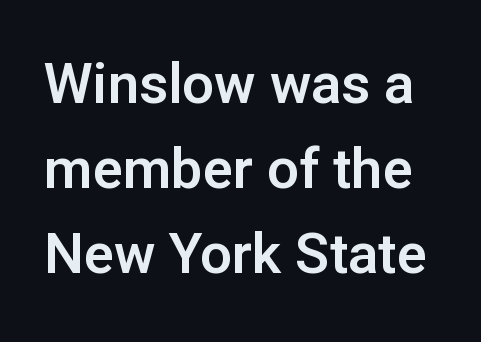
The image shows 56 px sans-serif type, upright; set normal line spacing (1.52x), normal letter spacing, not underlined; low stroke contrast and a medium x-height.
